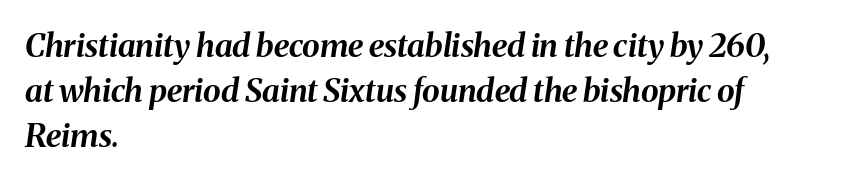
{"italic": "yes", "lean": "right", "slant_degrees": 8, "bold": "yes", "weight": "bold", "width": "normal", "stroke_contrast": "medium", "x_height": "medium", "monospaced": "no", "underline": "no", "align": "left", "line_spacing": "normal", "line_spacing_ratio": 1.4, "letter_spacing": "normal", "letter_spacing_em": 0.0, "glyph_px": 32}
